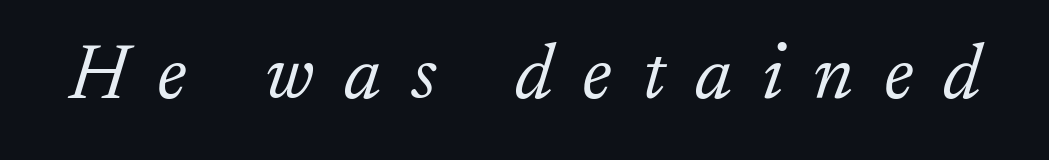
The image shows 77 px light serif type, italic (leaning right); set unusually wide letter spacing (+0.39 em), not underlined; low stroke contrast and a small x-height.
